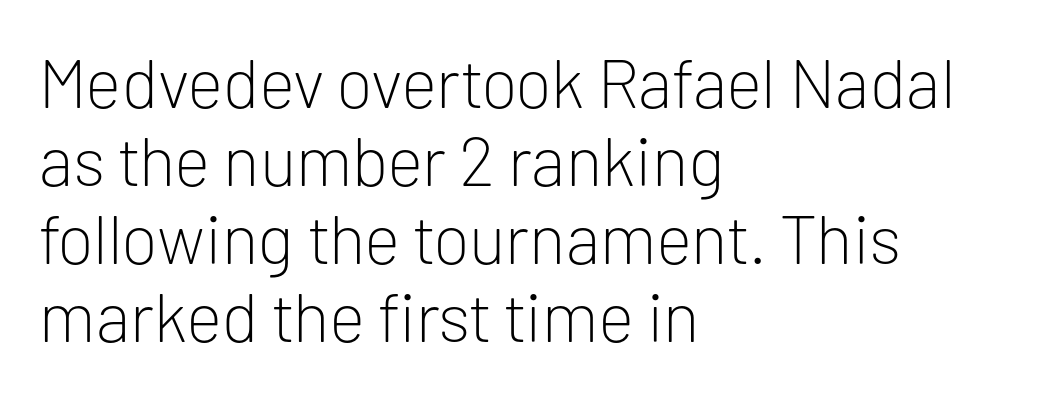
Q: Is the text bold? A: No.
Q: Is the text italic (slanted)? A: No, it is upright.
Q: Is the typeface a serif or a sans-serif typeface? A: Sans-serif.
Q: Is the text underlined? A: No.
Q: How is the paragraph aligned? A: Left-aligned.
Q: Is the spacing between letters normal or unusually wide? A: Normal.
Q: Is the spacing between lines tight, normal or loose? A: Tight.
Q: Width (condensed, normal, or wide)? A: Normal.
Q: Stroke contrast? A: Low.
Q: x-height? A: Medium.
Q: Monospaced? A: No.
